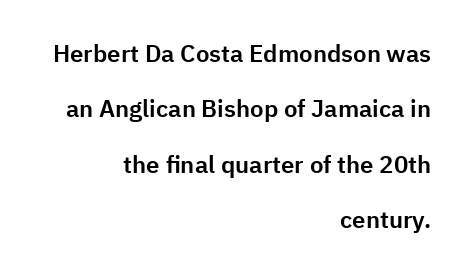
The image shows 24 px text type, upright; set right-aligned, loose line spacing (2.31x), normal letter spacing, not underlined.
